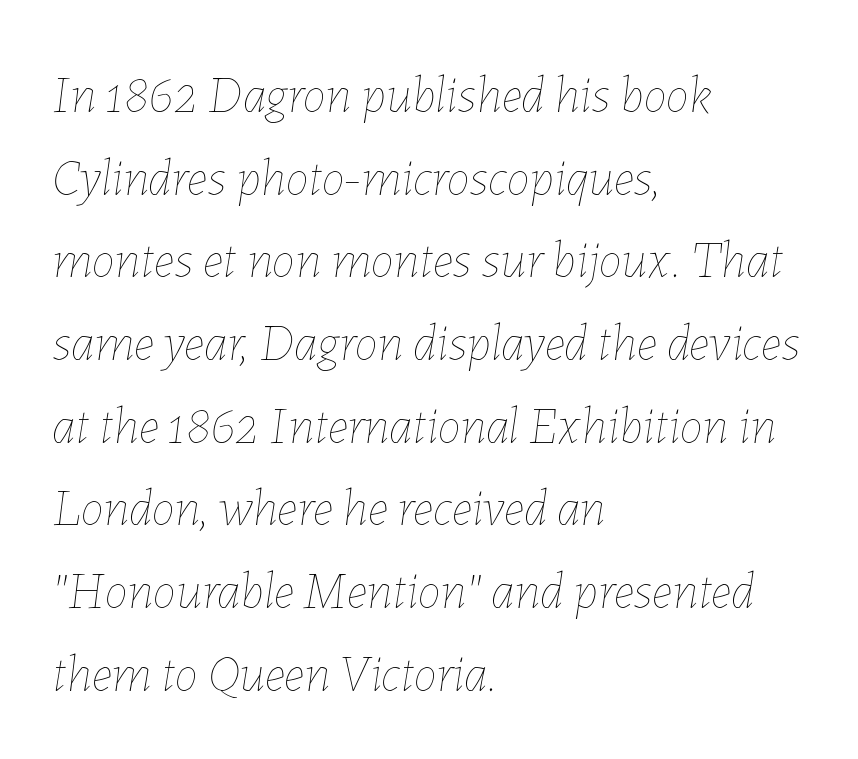
Descenders are the only things crossing below the line. Casual observation: everything's shoved over to the left. This rendering leaves character spacing at its baseline value. Students, observe: this is what conventionally led text looks like. On a weight scale, this lands at 450 or below.
